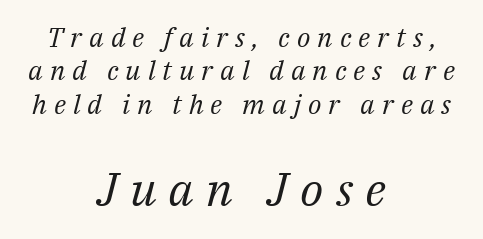
Q: Is the text bold? A: No.
Q: Is the text italic (slanted)? A: Yes, it leans right by about 14 degrees.
Q: Is the typeface a serif or a sans-serif typeface? A: Serif.
Q: Is the text underlined? A: No.
Q: How is the paragraph aligned? A: Centered.
Q: Is the spacing between letters normal or unusually wide? A: Unusually wide.
Q: Which block of text is set in a larger size, the first (top) or the second (bottom)? A: The second (bottom) one.
Q: Width (condensed, normal, or wide)? A: Normal.
Q: Stroke contrast? A: Medium.
Q: x-height? A: Medium.
Q: Monospaced? A: No.
